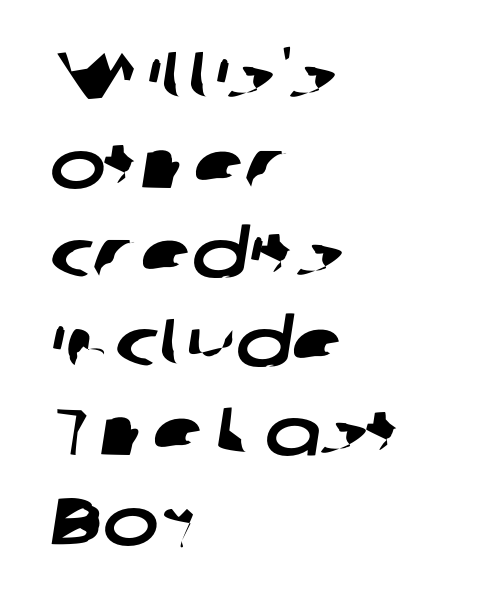
The image shows 67 px wide sans-serif type; set left-aligned, normal line spacing (1.33x), normal letter spacing, not underlined; low stroke contrast and a medium x-height.
